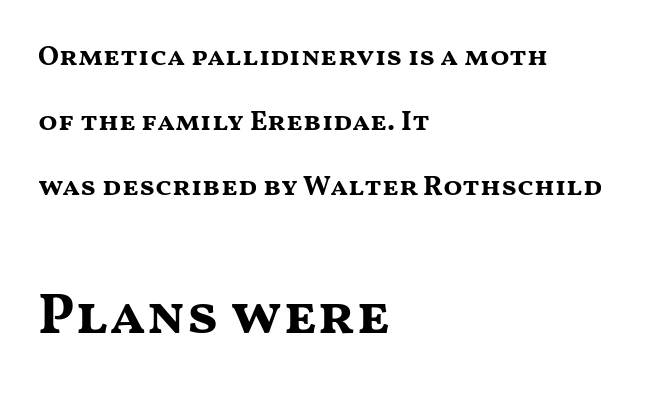
The image shows 57 px bold, wide sans-serif type, upright; set left-aligned, loose line spacing (2.32x), normal letter spacing, not underlined; the second (bottom) block is 2.04x larger; medium stroke contrast and a medium x-height.
